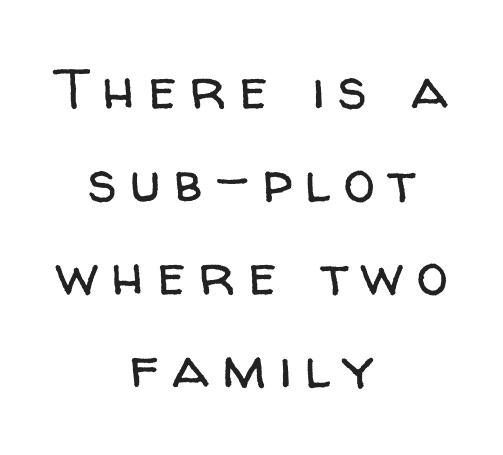
The image shows 57 px regular-weight sans-serif type, upright; set centered, normal line spacing (1.63x), unusually wide letter spacing (+0.23 em), not underlined; low stroke contrast and a medium x-height.
